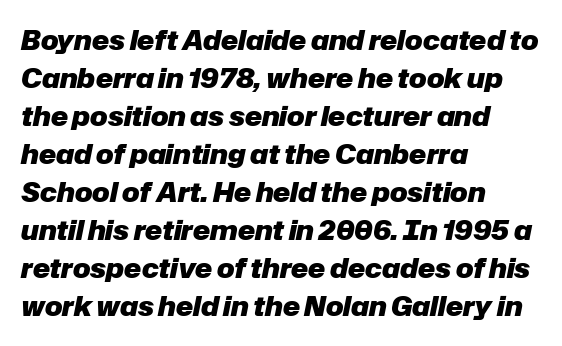
Q: Is the text bold? A: Yes.
Q: Is the text italic (slanted)? A: Yes, it leans right by about 12 degrees.
Q: Is the text underlined? A: No.
Q: How is the paragraph aligned? A: Left-aligned.
Q: Is the spacing between letters normal or unusually wide? A: Normal.
Q: Is the spacing between lines tight, normal or loose? A: Normal.
